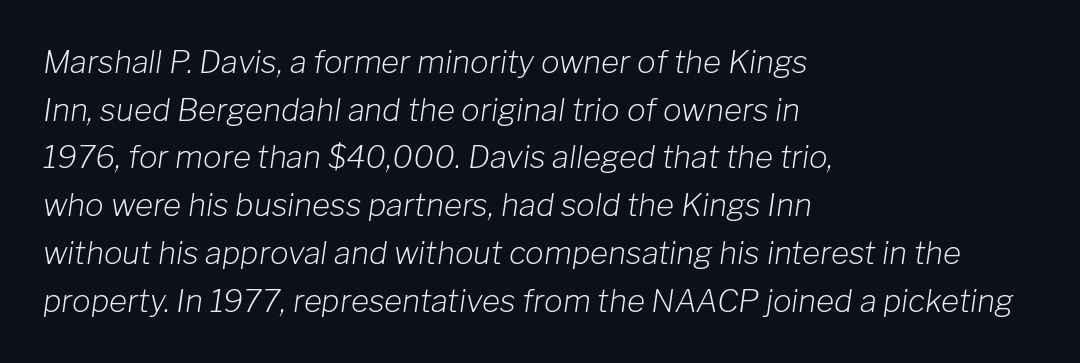
Does the leading feel generous? No, just average. Characters are canted at an angle relative to the baseline's perpendicular. This rendering uses left alignment, leaving the right contour irregular. Any mark beneath the type? The region is blank. The font sits on the lighter half of the weight spectrum, regular included. These lines are rendered in a variable-pitch font.
